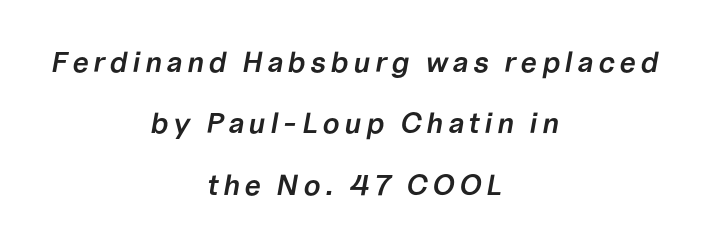
The block of text is sparse from top to bottom, with ample space between rows. Note the varied advance widths — an 'i' is clearly narrower than an 'm'. The words here are not underlined. The passage shown is semibold, sitting just below true bold. The passage shown leans; its letterforms are oblique. Where is the straight margin? There isn't one; the lines are centered.
